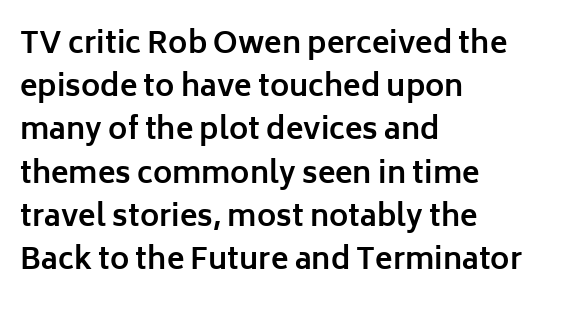
The image shows 29 px bold sans-serif type, upright; set left-aligned, normal line spacing (1.49x), normal letter spacing, not underlined; low stroke contrast and a medium x-height.
